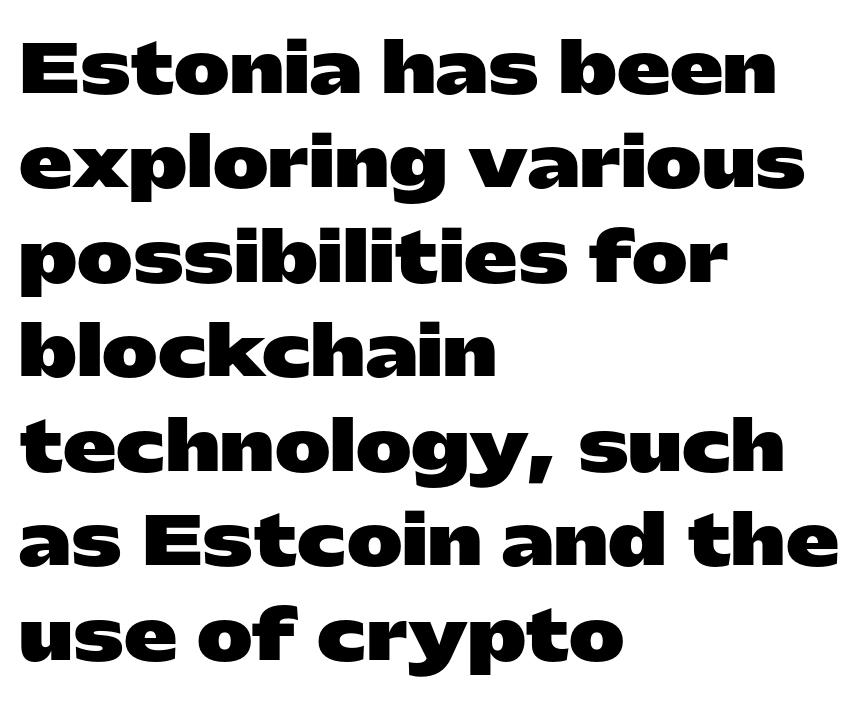
Letterform terminals end flat and unadorned throughout the passage. Compared with a centered layout, this one pins lines to the left instead. Upright lettering throughout. The font is running at its bold setting.
